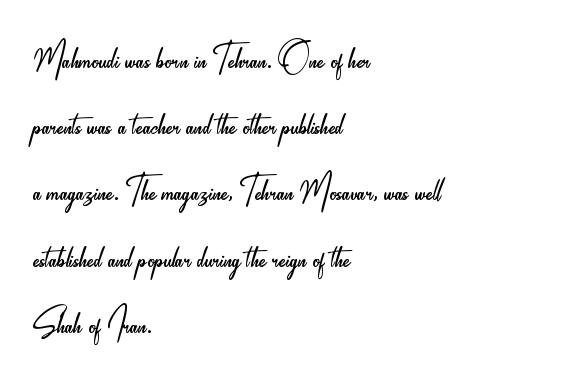
The image shows 48 px light, condensed sans-serif type; set left-aligned, normal line spacing (1.38x), normal letter spacing, not underlined; low stroke contrast and a small x-height.
